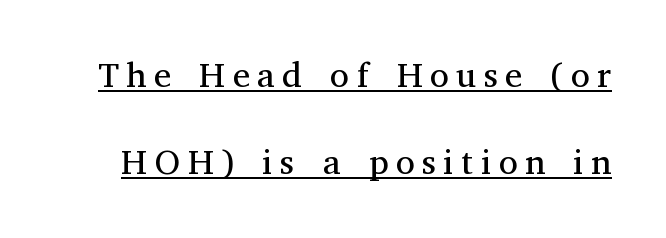
Tracking value appears strongly positive — letters spread wide. Posture: upright roman. The text was rendered using a seriffed face with decorative stroke endings. The lettering is marked with a stroke running underneath it.
